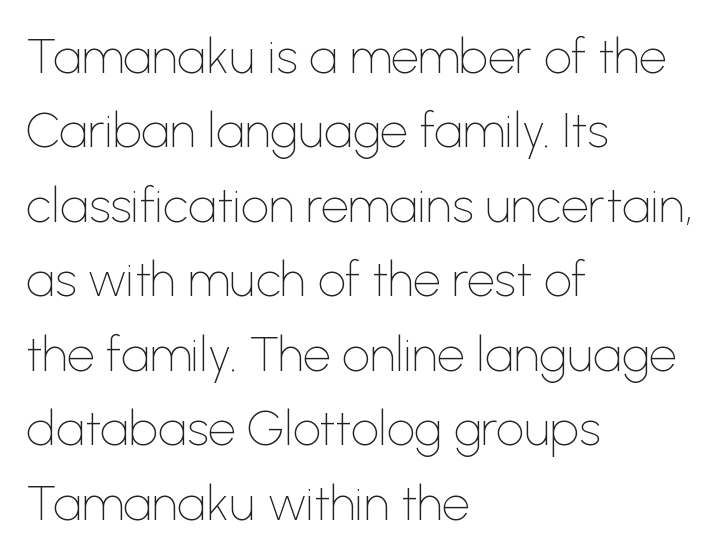
{"serif": "no", "italic": "no", "bold": "no", "weight": "thin", "width": "normal", "stroke_contrast": "low", "x_height": "medium", "monospaced": "no", "underline": "no", "align": "left", "line_spacing": "normal", "line_spacing_ratio": 1.52, "letter_spacing": "normal", "letter_spacing_em": 0.0, "glyph_px": 49}
